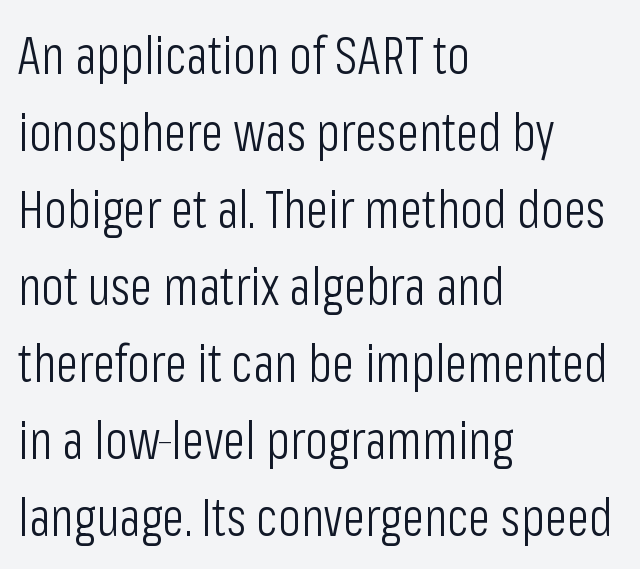
Q: Is the text bold? A: No.
Q: Is the text italic (slanted)? A: No, it is upright.
Q: Is the typeface a serif or a sans-serif typeface? A: Sans-serif.
Q: Is the text underlined? A: No.
Q: How is the paragraph aligned? A: Left-aligned.
Q: Is the spacing between letters normal or unusually wide? A: Normal.
Q: Is the spacing between lines tight, normal or loose? A: Normal.
Q: Width (condensed, normal, or wide)? A: Condensed.
Q: Stroke contrast? A: Low.
Q: x-height? A: Medium.
Q: Monospaced? A: No.
